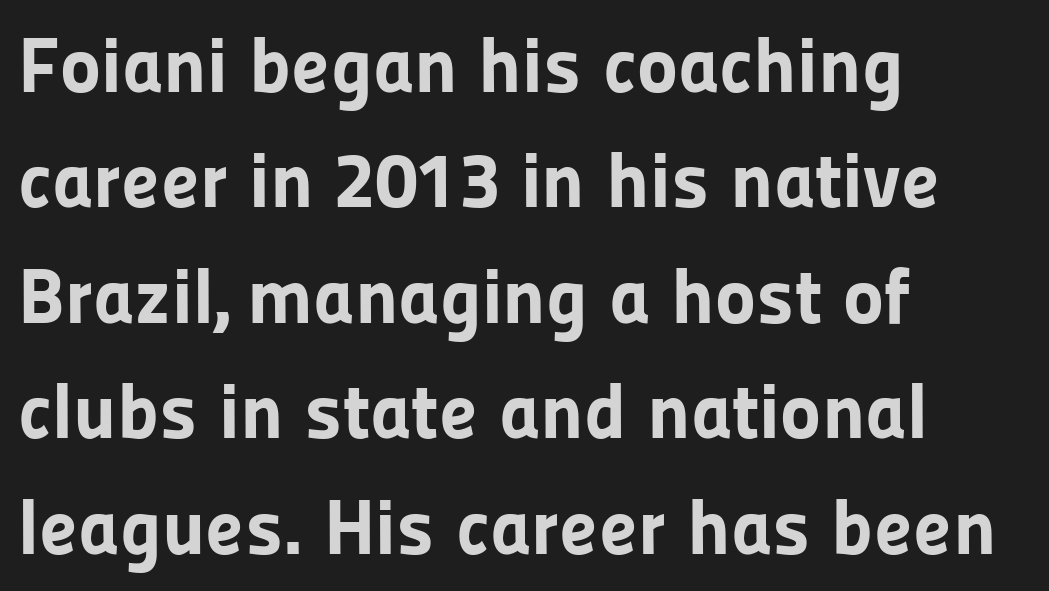
Q: Is the text bold? A: Yes.
Q: Is the text italic (slanted)? A: No, it is upright.
Q: Is the typeface a serif or a sans-serif typeface? A: Sans-serif.
Q: Is the text underlined? A: No.
Q: How is the paragraph aligned? A: Left-aligned.
Q: Is the spacing between letters normal or unusually wide? A: Normal.
Q: Is the spacing between lines tight, normal or loose? A: Normal.
Q: Width (condensed, normal, or wide)? A: Normal.
Q: Stroke contrast? A: Low.
Q: x-height? A: Medium.
Q: Monospaced? A: No.
